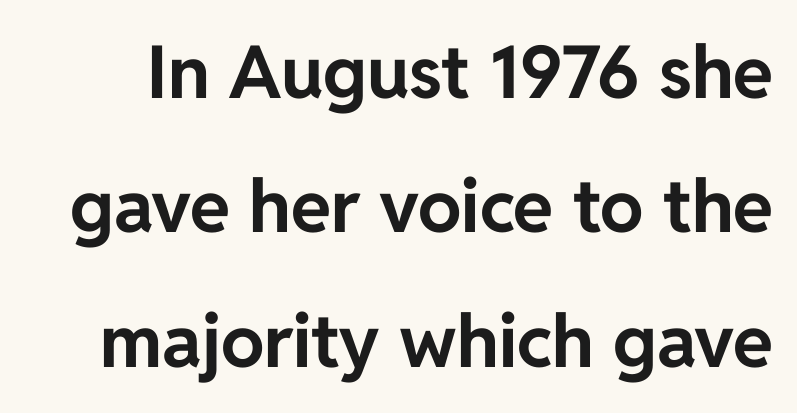
Q: Is the text bold? A: Yes.
Q: Is the text italic (slanted)? A: No, it is upright.
Q: Is the typeface a serif or a sans-serif typeface? A: Sans-serif.
Q: Is the text underlined? A: No.
Q: Is the spacing between letters normal or unusually wide? A: Normal.
Q: Width (condensed, normal, or wide)? A: Normal.
Q: Stroke contrast? A: Low.
Q: x-height? A: Medium.
Q: Monospaced? A: No.
